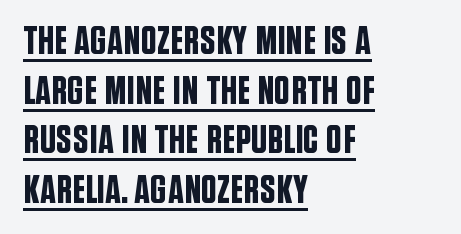
Q: Is the text italic (slanted)? A: No, it is upright.
Q: Is the typeface a serif or a sans-serif typeface? A: Sans-serif.
Q: Is the text underlined? A: Yes.
Q: How is the paragraph aligned? A: Left-aligned.
Q: Is the spacing between letters normal or unusually wide? A: Normal.
Q: Width (condensed, normal, or wide)? A: Condensed.
Q: Stroke contrast? A: Low.
Q: x-height? A: Large.
Q: Monospaced? A: No.
